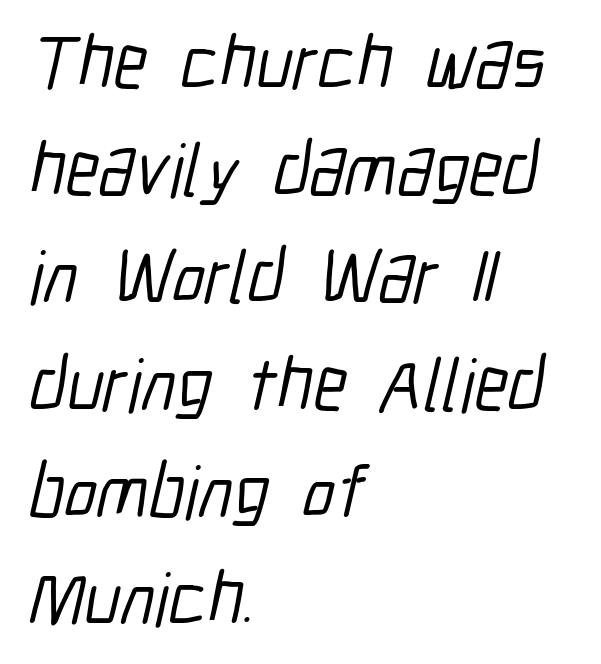
Q: Is the typeface a serif or a sans-serif typeface? A: Sans-serif.
Q: Is the text underlined? A: No.
Q: How is the paragraph aligned? A: Left-aligned.
Q: Is the spacing between letters normal or unusually wide? A: Normal.
Q: Is the spacing between lines tight, normal or loose? A: Normal.
Q: Width (condensed, normal, or wide)? A: Condensed.
Q: Stroke contrast? A: Low.
Q: x-height? A: Medium.
Q: Monospaced? A: No.
